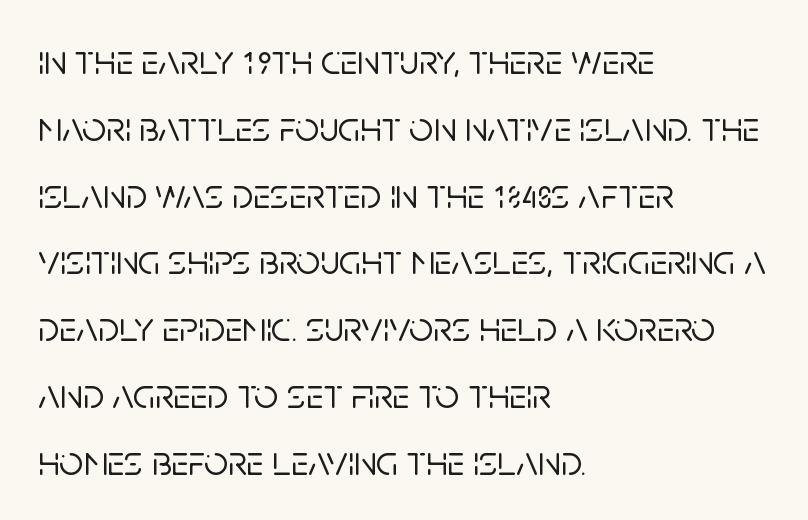
Nope, no serifs anywhere on these letters. Type without underlining. This sample has the flowing, uneven cadence of proportional lettering. Tall strokes in this sample are plumb rather than angled.
